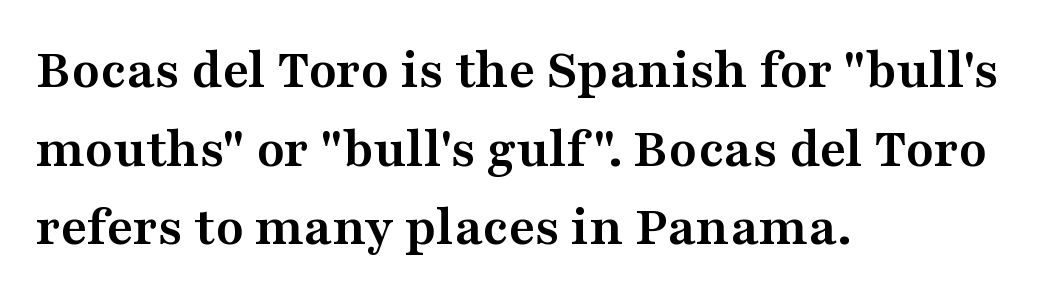
A normal amount of white space separates one row of letters from the next. The rendering uses natural spacing where letterforms have individual widths. Unmarked baselines from the first word to the last. Honestly, the letter spacing is just normal — you wouldn't notice it.
